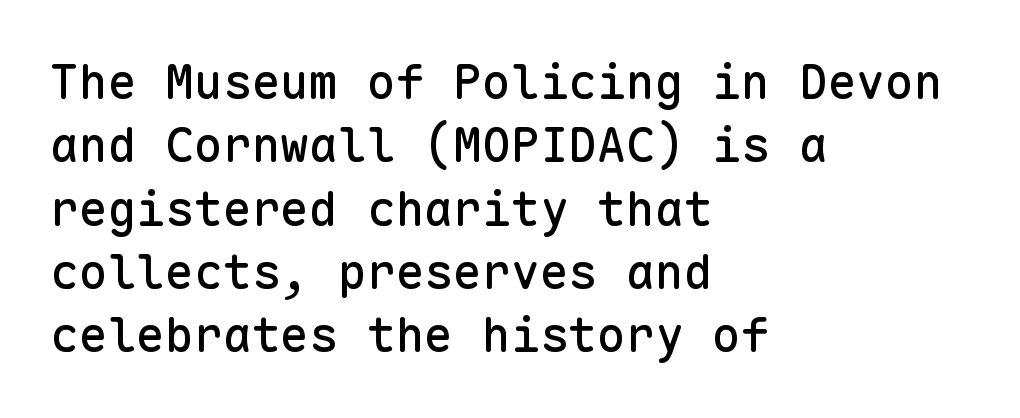
{"serif": "no", "italic": "no", "width": "normal", "stroke_contrast": "low", "x_height": "medium", "monospaced": "yes", "underline": "no", "align": "left", "line_spacing": "normal", "line_spacing_ratio": 1.32, "letter_spacing": "normal", "letter_spacing_em": 0.0, "glyph_px": 48}
